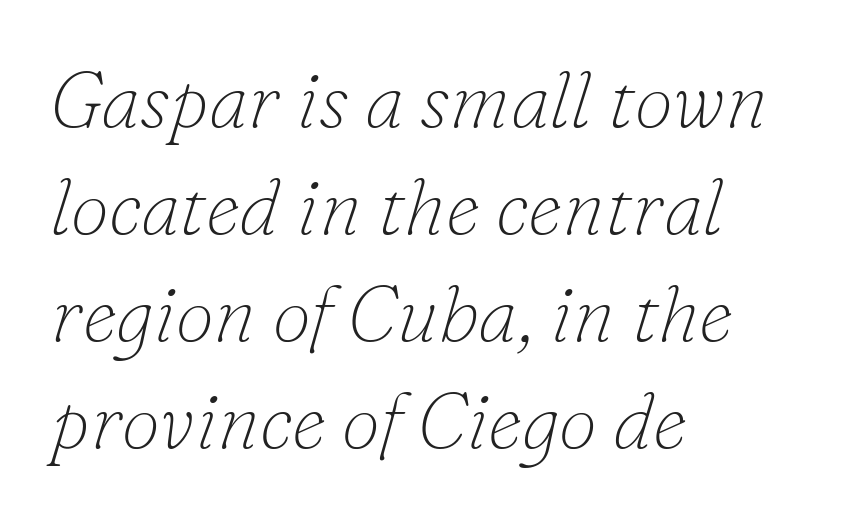
Q: Is the text bold? A: No.
Q: Is the text italic (slanted)? A: Yes, it leans right by about 16 degrees.
Q: Is the typeface a serif or a sans-serif typeface? A: Serif.
Q: Is the text underlined? A: No.
Q: How is the paragraph aligned? A: Left-aligned.
Q: Is the spacing between letters normal or unusually wide? A: Normal.
Q: Is the spacing between lines tight, normal or loose? A: Normal.
Q: Width (condensed, normal, or wide)? A: Normal.
Q: Stroke contrast? A: Low.
Q: x-height? A: Small.
Q: Monospaced? A: No.
